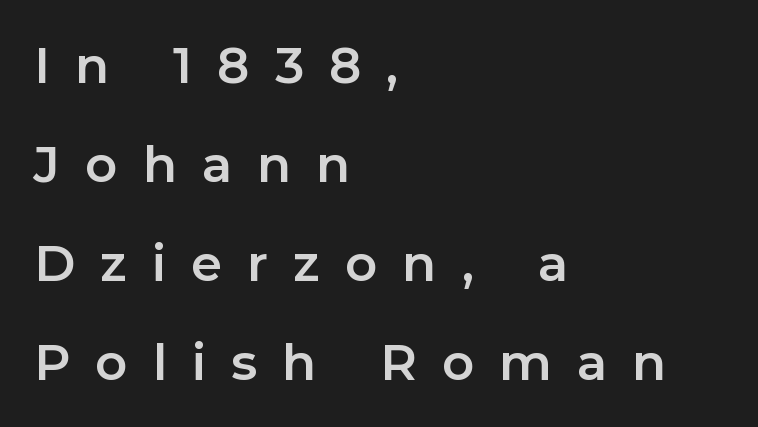
Where is the straight margin? On the left. Vertical spacing — loose. Beneath every word, the page is bare. The face used here is proportionally spaced, like ordinary book or web type.
